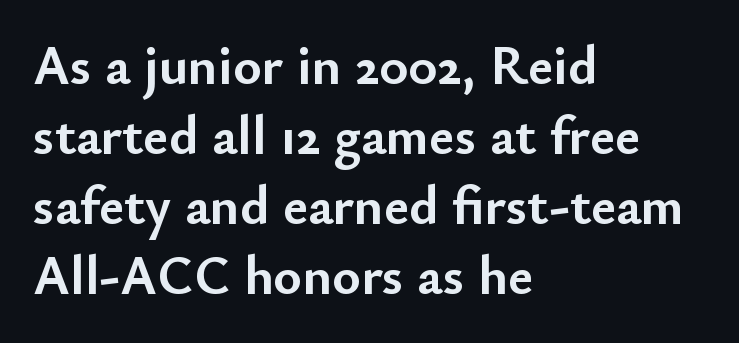
A typesetter would call this proportional, since set widths differ per character. The letters are bold, with thick, heavy strokes. The specimen omits any rule beneath the text block's lines. What's the leading like? Ordinary, nothing unusual. I'd call this a sans setting — the letters go barefoot.
